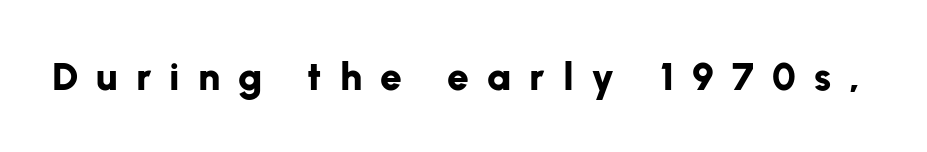
The image shows 39 px bold sans-serif type, upright; set unusually wide letter spacing (+0.46 em), not underlined; low stroke contrast and a medium x-height.
